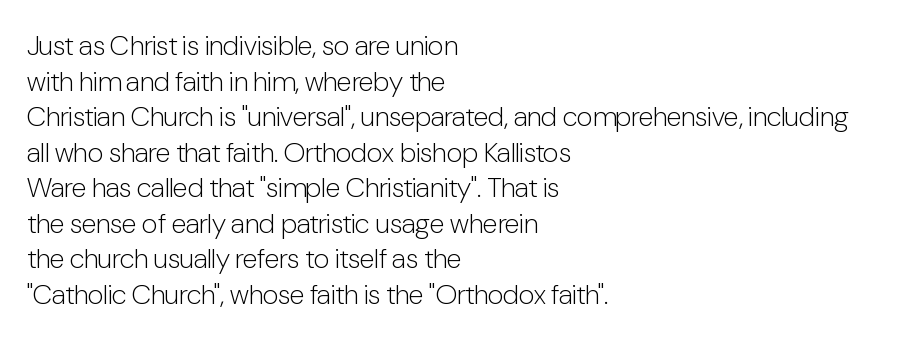
Q: Is the text bold? A: No.
Q: Is the text italic (slanted)? A: No, it is upright.
Q: Is the typeface a serif or a sans-serif typeface? A: Sans-serif.
Q: Is the text underlined? A: No.
Q: How is the paragraph aligned? A: Left-aligned.
Q: Is the spacing between letters normal or unusually wide? A: Normal.
Q: Is the spacing between lines tight, normal or loose? A: Normal.
Q: Width (condensed, normal, or wide)? A: Condensed.
Q: Stroke contrast? A: Low.
Q: x-height? A: Medium.
Q: Monospaced? A: No.
